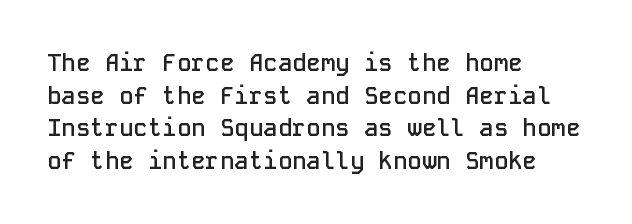
The image shows 24 px text type, upright; set left-aligned, normal line spacing (1.36x), normal letter spacing, not underlined.
